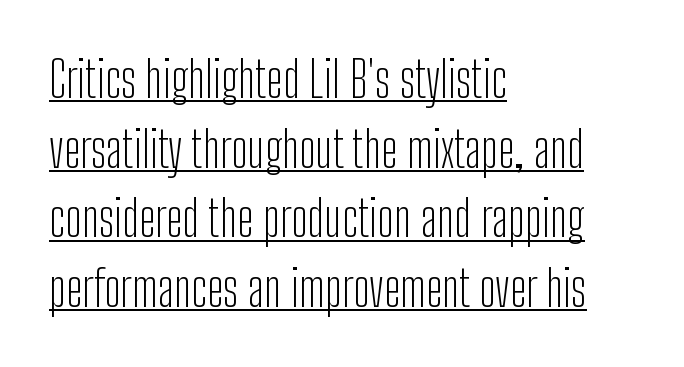
Q: Is the text bold? A: No.
Q: Is the text italic (slanted)? A: No, it is upright.
Q: Is the typeface a serif or a sans-serif typeface? A: Sans-serif.
Q: Is the text underlined? A: Yes.
Q: How is the paragraph aligned? A: Left-aligned.
Q: Is the spacing between letters normal or unusually wide? A: Normal.
Q: Is the spacing between lines tight, normal or loose? A: Normal.
Q: Width (condensed, normal, or wide)? A: Condensed.
Q: Stroke contrast? A: Low.
Q: x-height? A: Medium.
Q: Monospaced? A: No.
